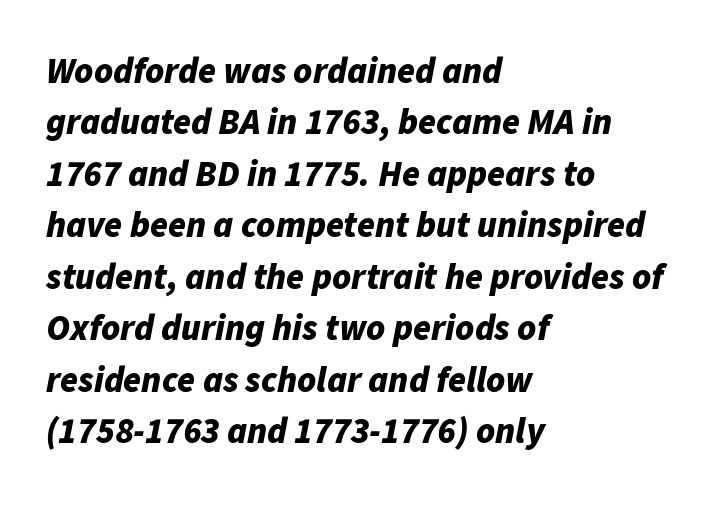
{"italic": "yes", "lean": "right", "slant_degrees": 11, "bold": "yes", "weight": "bold", "width": "normal", "stroke_contrast": "low", "x_height": "medium", "monospaced": "no", "underline": "no", "align": "left", "line_spacing": "normal", "line_spacing_ratio": 1.43, "letter_spacing": "normal", "letter_spacing_em": 0.0, "glyph_px": 36}
